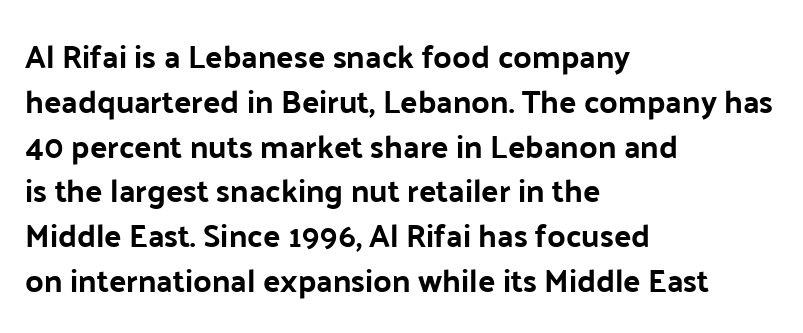
The letters sit at their default tracking, neither squeezed nor spread. The ragged edge is on the right, which tells us the setting is flush left. Vertical strokes here are truly vertical. Anything drawn beneath the words? Only blank space.
